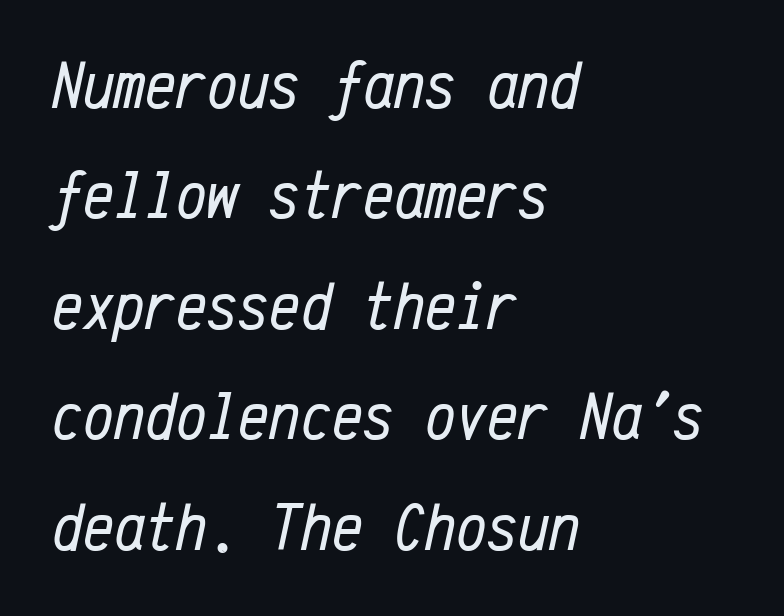
The face used here has a pronounced slope to its letters. Caption: standard tracking, unaltered. Successive baselines arrive at the customary interval. Notice how the passage keeps a crisp vertical edge on the left only. The cut favours lightness, reaching ordinary text weight at its darkest.
